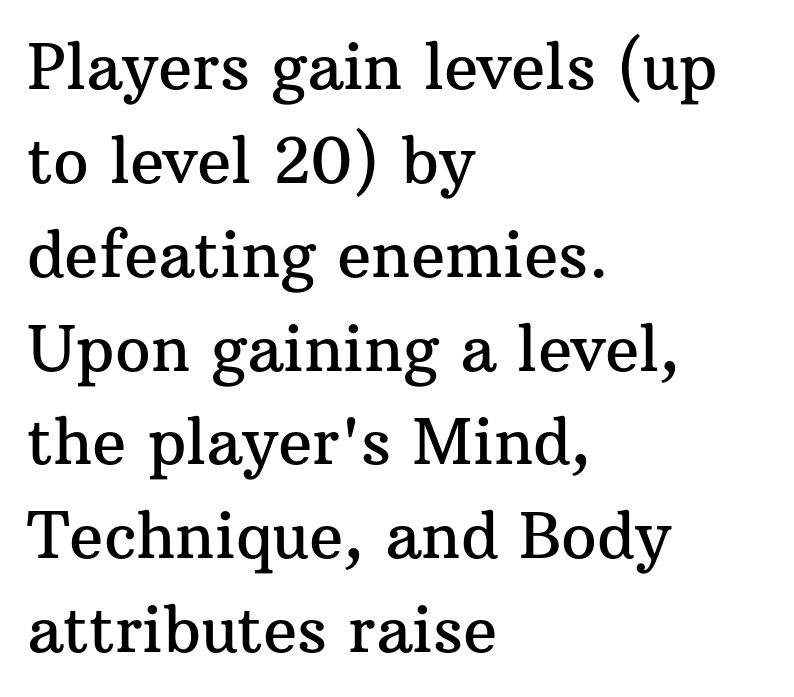
Q: Is the text italic (slanted)? A: No, it is upright.
Q: Is the typeface a serif or a sans-serif typeface? A: Serif.
Q: Is the text underlined? A: No.
Q: How is the paragraph aligned? A: Left-aligned.
Q: Is the spacing between letters normal or unusually wide? A: Normal.
Q: Is the spacing between lines tight, normal or loose? A: Normal.
Q: Width (condensed, normal, or wide)? A: Normal.
Q: Stroke contrast? A: Medium.
Q: x-height? A: Medium.
Q: Monospaced? A: No.
